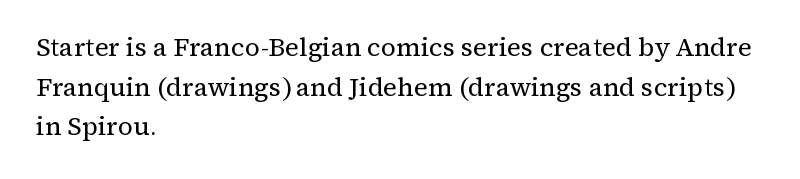
The image shows 26 px text type, upright; set left-aligned, normal line spacing (1.52x), normal letter spacing, not underlined.
